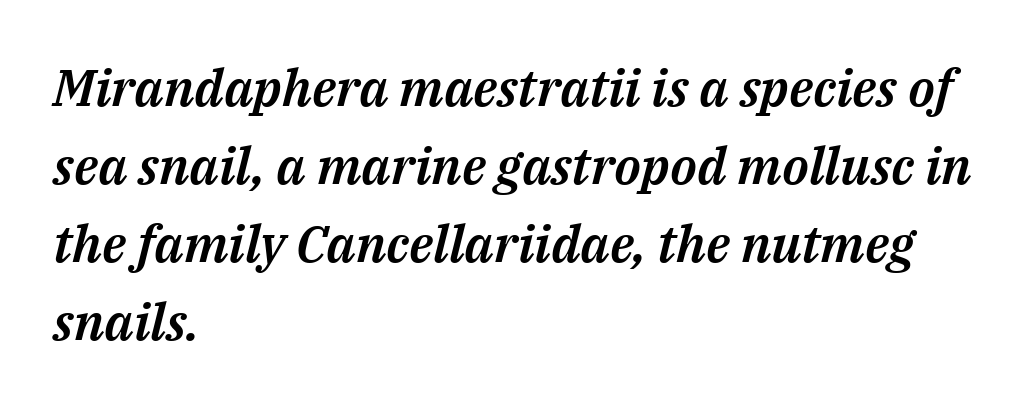
{"italic": "yes", "lean": "right", "slant_degrees": 14, "width": "normal", "stroke_contrast": "medium", "x_height": "medium", "monospaced": "no", "underline": "no", "align": "left", "line_spacing": "normal", "line_spacing_ratio": 1.53, "letter_spacing": "normal", "letter_spacing_em": 0.0, "glyph_px": 51}
